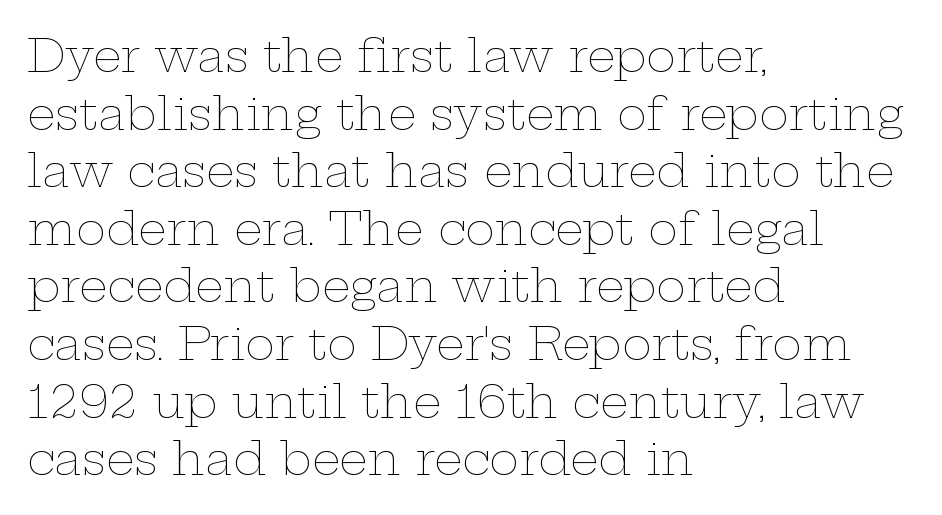
{"italic": "no", "bold": "no", "weight": "thin", "width": "wide", "stroke_contrast": "low", "x_height": "medium", "monospaced": "no", "underline": "no", "align": "left", "line_spacing": "normal", "line_spacing_ratio": 1.28, "letter_spacing": "normal", "letter_spacing_em": 0.0, "glyph_px": 45}
